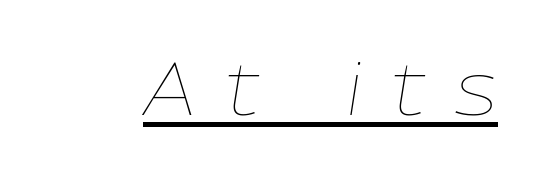
{"italic": "yes", "lean": "right", "slant_degrees": 9, "bold": "no", "weight": "thin", "width": "normal", "stroke_contrast": "low", "x_height": "medium", "monospaced": "no", "underline": "yes", "letter_spacing": "wide", "letter_spacing_em": 0.41, "glyph_px": 74}
